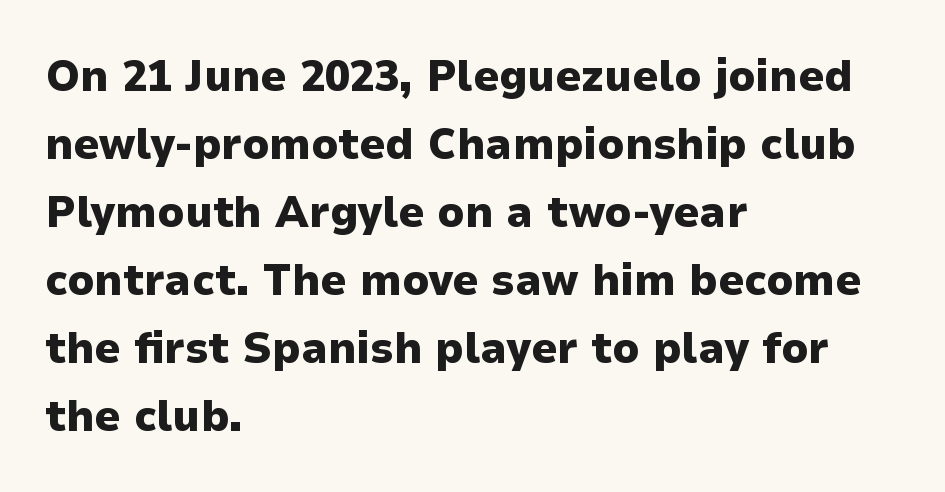
This sample has the flowing, uneven cadence of proportional lettering. Notice how the stems are strictly vertical — no italics here. The text block is weighted toward the left margin, trailing off unevenly rightward. No feet cap the strokes, marking this as sans-serif type. Descender tails drop into unmarked territory.
